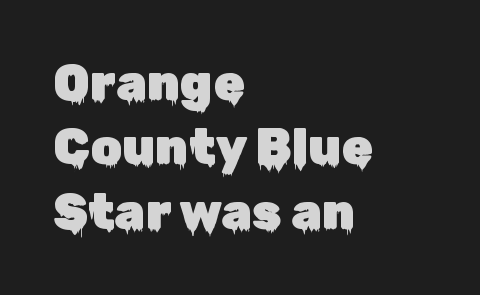
A typesetter would call this zero additional tracking. Serifs: no, the terminals of the letterforms are clean. This sample keeps an unexceptional amount of space between lines. Proportional: the letters do not fall into vertical columns. Bare-footed words on every line. The paragraph shown leans on its left margin.
